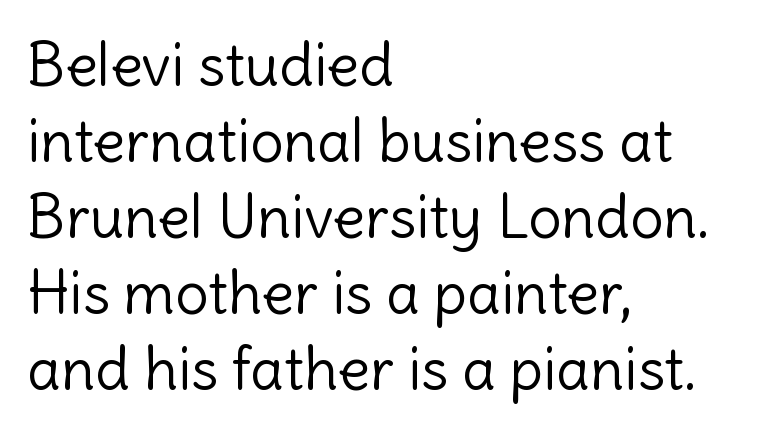
You could call the tracking neutral — neither tight nor loose. Serif or sans? Sans — the stroke terminals are bare. Where is the straight margin? On the left. The font's upright variant was chosen for this text.
